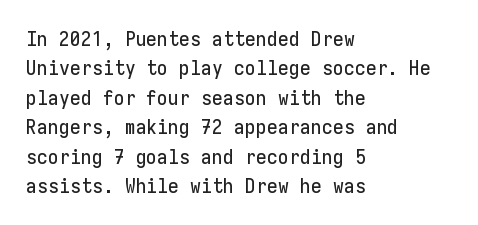
The image shows 20 px text type, upright; set left-aligned, normal line spacing (1.47x), normal letter spacing, not underlined.
